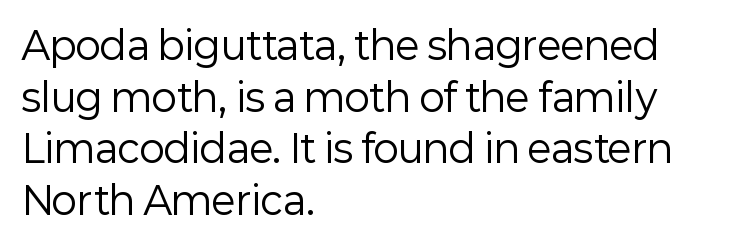
{"serif": "no", "italic": "no", "bold": "no", "weight": "regular", "width": "normal", "stroke_contrast": "low", "x_height": "medium", "monospaced": "no", "underline": "no", "align": "left", "line_spacing": "normal", "line_spacing_ratio": 1.36, "letter_spacing": "normal", "letter_spacing_em": 0.0, "glyph_px": 38}
